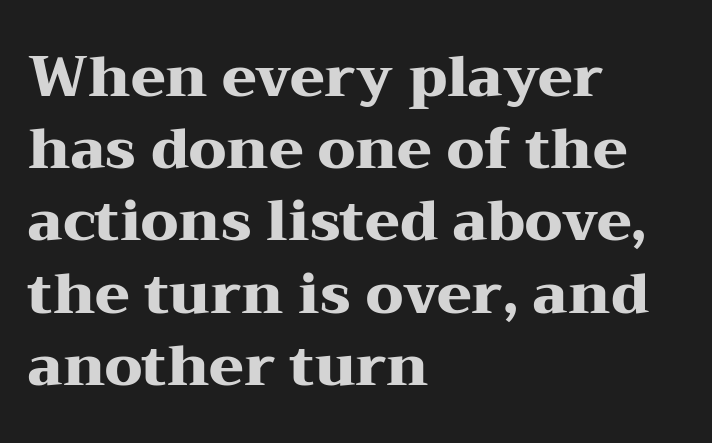
{"serif": "yes", "italic": "no", "bold": "yes", "weight": "heavy", "width": "wide", "stroke_contrast": "medium", "x_height": "medium", "monospaced": "no", "underline": "no", "align": "left", "line_spacing": "normal", "line_spacing_ratio": 1.29, "letter_spacing": "normal", "letter_spacing_em": 0.0, "glyph_px": 56}
